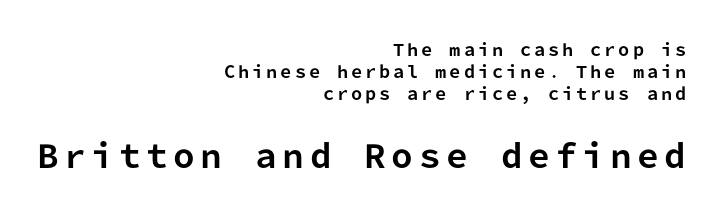
The image shows 31 px bold sans-serif type, upright, monospaced; set right-aligned, normal line spacing (1.39x), not underlined; the second (bottom) block is 1.94x larger; low stroke contrast and a medium x-height.
